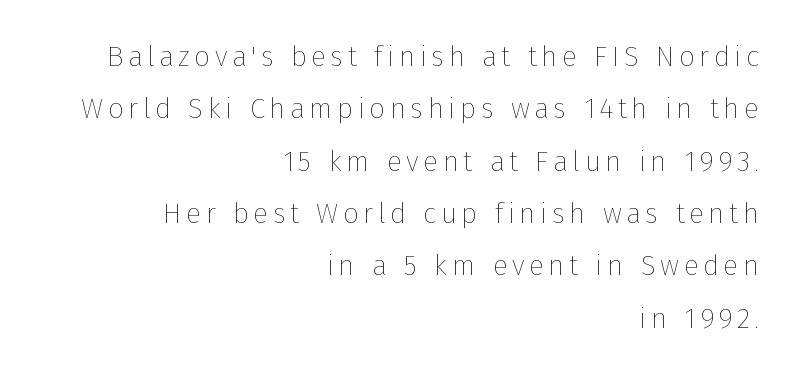
The glyphs are unaccompanied by any horizontal stroke below them. The passage shown is typed in a proportional face where columns would drift. Characters remain perfectly vertical along every line. Line ends are locked; line starts wander.
